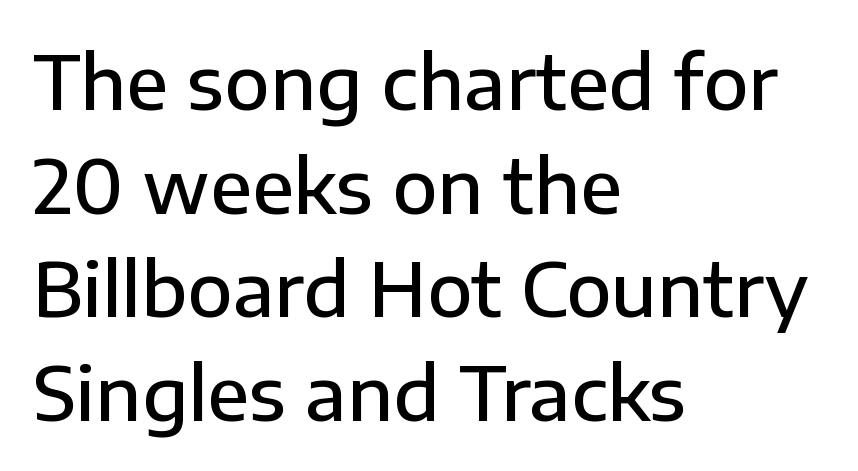
Q: Is the text bold? A: Semi-bold.
Q: Is the text italic (slanted)? A: No, it is upright.
Q: Is the typeface a serif or a sans-serif typeface? A: Sans-serif.
Q: Is the text underlined? A: No.
Q: How is the paragraph aligned? A: Left-aligned.
Q: Is the spacing between letters normal or unusually wide? A: Normal.
Q: Is the spacing between lines tight, normal or loose? A: Normal.
Q: Width (condensed, normal, or wide)? A: Normal.
Q: Stroke contrast? A: Low.
Q: x-height? A: Medium.
Q: Monospaced? A: No.
